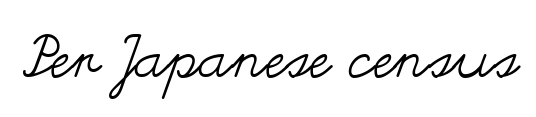
Q: Is the text bold? A: No.
Q: Is the text italic (slanted)? A: Yes.
Q: Is the text underlined? A: No.
Q: Is the spacing between letters normal or unusually wide? A: Normal.
Q: Width (condensed, normal, or wide)? A: Wide.
Q: Stroke contrast? A: Medium.
Q: x-height? A: Small.
Q: Monospaced? A: No.
